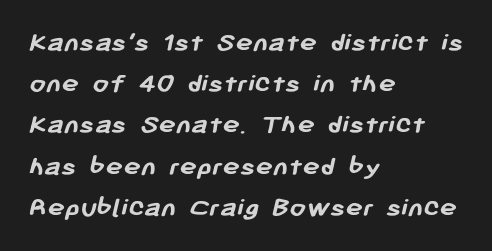
Are there feet on the stems? There aren't — it's a sans. These lines keep a tight, regular rhythm from letter to letter. What weight is shown? A full bold with thick strokes. Spacing verdict: proportional, widths tailored to each character. Check under the words: just untouched page. Horizontally, the lines are justified to the leading edge only.
